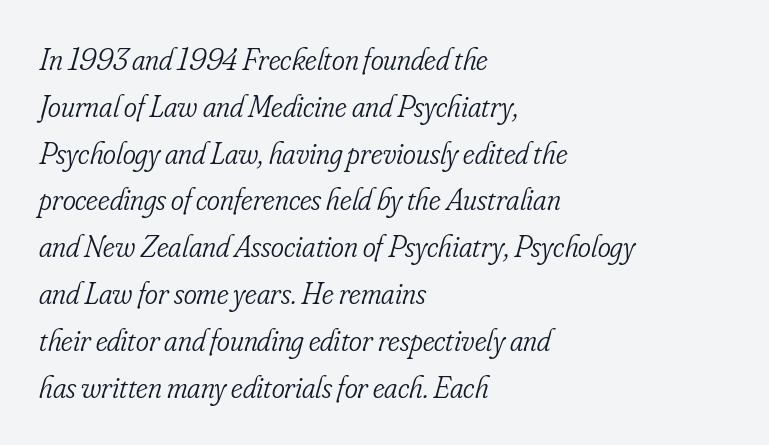
Q: Is the text bold? A: No.
Q: Is the text italic (slanted)? A: Yes, it leans right by about 16 degrees.
Q: Is the typeface a serif or a sans-serif typeface? A: Serif.
Q: Is the text underlined? A: No.
Q: How is the paragraph aligned? A: Left-aligned.
Q: Is the spacing between letters normal or unusually wide? A: Normal.
Q: Is the spacing between lines tight, normal or loose? A: Normal.
Q: Width (condensed, normal, or wide)? A: Condensed.
Q: Stroke contrast? A: Low.
Q: x-height? A: Small.
Q: Monospaced? A: No.
